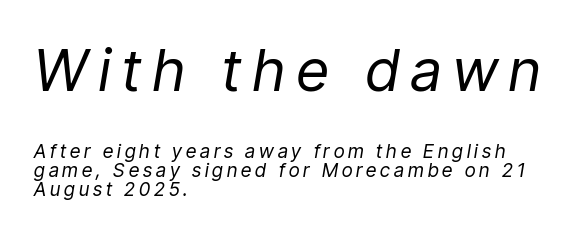
Q: Is the text bold? A: No.
Q: Is the text italic (slanted)? A: Yes, it leans right by about 9 degrees.
Q: Is the text underlined? A: No.
Q: How is the paragraph aligned? A: Left-aligned.
Q: Is the spacing between letters normal or unusually wide? A: Unusually wide.
Q: Is the spacing between lines tight, normal or loose? A: Tight.
Q: Which block of text is set in a larger size, the first (top) or the second (bottom)? A: The first (top) one.
Q: Width (condensed, normal, or wide)? A: Condensed.
Q: Stroke contrast? A: Low.
Q: x-height? A: Medium.
Q: Monospaced? A: No.
